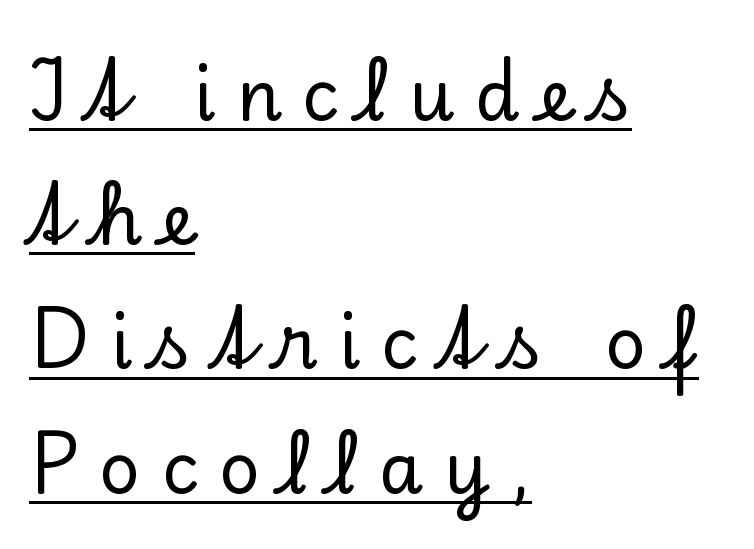
Q: Is the text italic (slanted)? A: No, it is upright.
Q: Is the text underlined? A: Yes.
Q: How is the paragraph aligned? A: Left-aligned.
Q: Is the spacing between letters normal or unusually wide? A: Unusually wide.
Q: Width (condensed, normal, or wide)? A: Normal.
Q: Stroke contrast? A: Low.
Q: x-height? A: Small.
Q: Monospaced? A: No.
